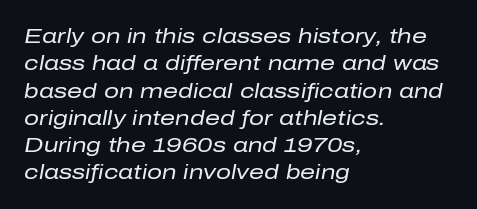
The image shows 21 px text type, italic (leaning right); set left-aligned, normal line spacing (1.3x), normal letter spacing, not underlined.
